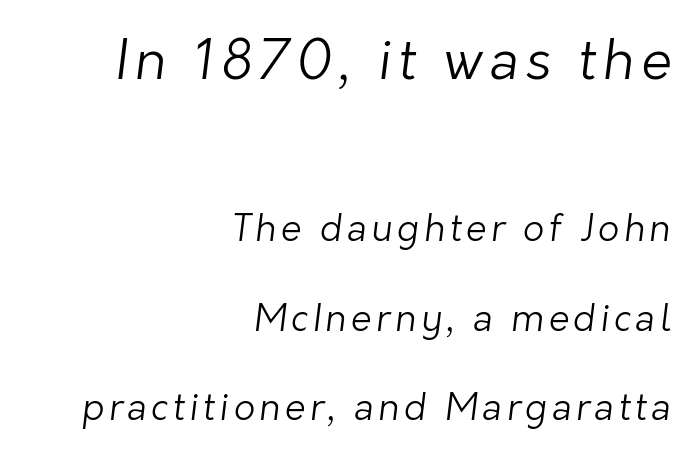
{"serif": "no", "bold": "no", "weight": "light", "width": "normal", "stroke_contrast": "low", "x_height": "medium", "monospaced": "no", "underline": "no", "align": "right", "line_spacing": "loose", "line_spacing_ratio": 2.43, "larger_block": "first", "size_ratio": 1.49, "glyph_px": 55}
